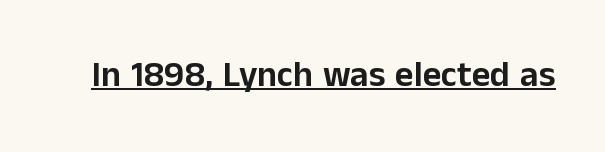
A sans-serif font was chosen for this passage. Ordinary non-slanted type is in use. Glyph-to-glyph distance matches everyday printed text. Compared with undecorated copy, this sample adds a rule below the words.
